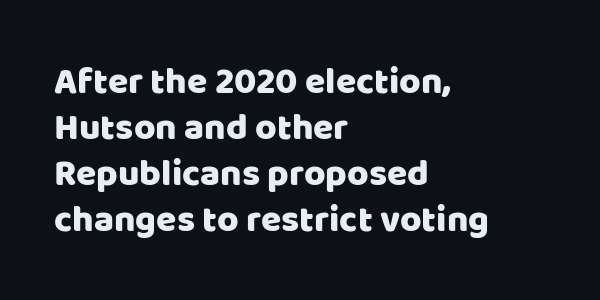
The image shows 37 px sans-serif type, upright; set left-aligned, line spacing 1.24x, normal letter spacing, not underlined; low stroke contrast and a large x-height.
